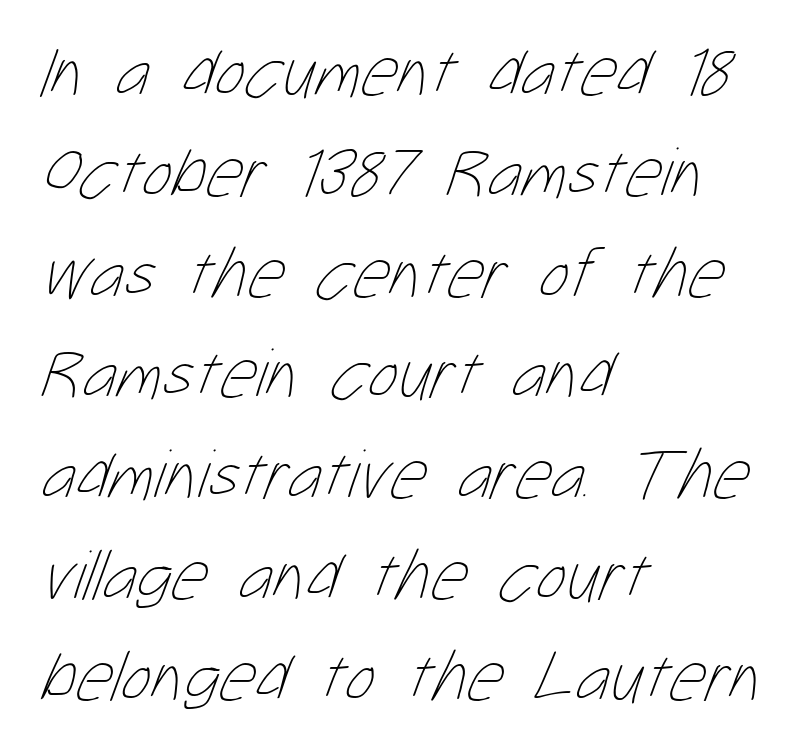
Q: Is the text bold? A: No.
Q: Is the text underlined? A: No.
Q: How is the paragraph aligned? A: Left-aligned.
Q: Is the spacing between letters normal or unusually wide? A: Normal.
Q: Is the spacing between lines tight, normal or loose? A: Normal.
Q: Width (condensed, normal, or wide)? A: Condensed.
Q: Stroke contrast? A: Low.
Q: x-height? A: Medium.
Q: Monospaced? A: No.
